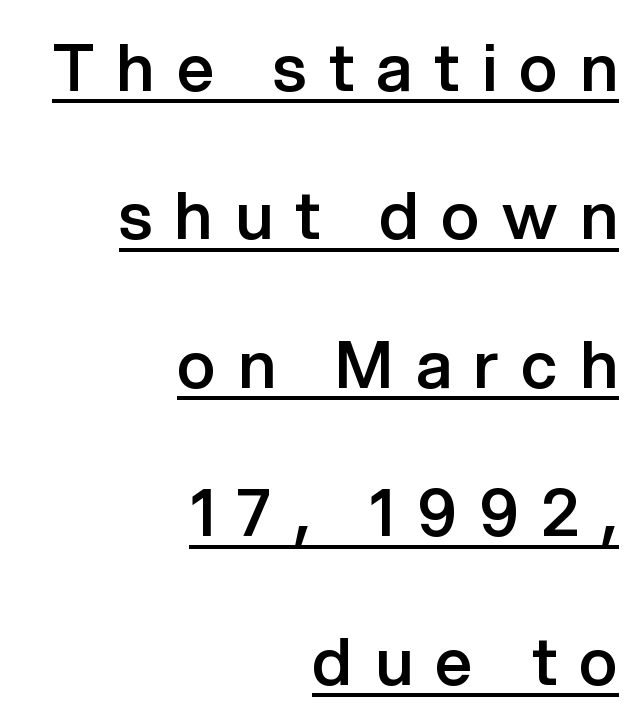
Q: Is the text bold? A: Semi-bold.
Q: Is the text italic (slanted)? A: No, it is upright.
Q: Is the typeface a serif or a sans-serif typeface? A: Sans-serif.
Q: Is the text underlined? A: Yes.
Q: How is the paragraph aligned? A: Right-aligned.
Q: Is the spacing between letters normal or unusually wide? A: Unusually wide.
Q: Is the spacing between lines tight, normal or loose? A: Loose.
Q: Width (condensed, normal, or wide)? A: Normal.
Q: Stroke contrast? A: Low.
Q: x-height? A: Medium.
Q: Monospaced? A: No.
